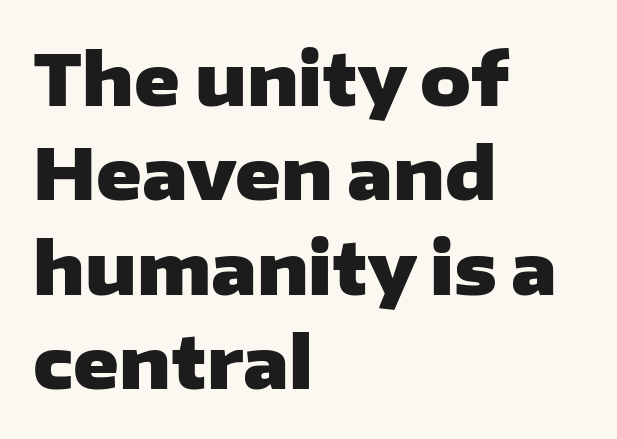
The image shows 70 px heavy, wide sans-serif type, upright; set left-aligned, normal line spacing (1.35x), normal letter spacing, not underlined; low stroke contrast and a medium x-height.
